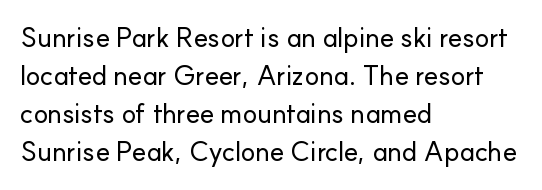
{"italic": "no", "underline": "no", "align": "left", "line_spacing": "normal", "line_spacing_ratio": 1.41, "letter_spacing": "normal", "letter_spacing_em": 0.0, "glyph_px": 27}
